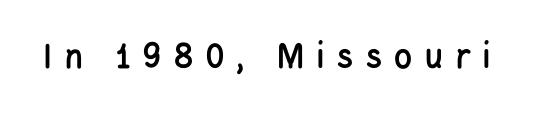
The image shows 39 px condensed sans-serif type, upright; set unusually wide letter spacing (+0.28 em), not underlined; low stroke contrast and a large x-height.
